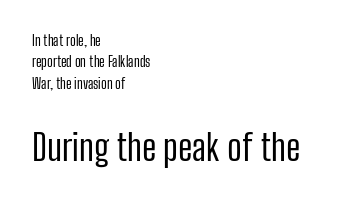
{"serif": "no", "italic": "no", "bold": "no", "weight": "regular", "width": "condensed", "stroke_contrast": "low", "x_height": "medium", "monospaced": "no", "underline": "no", "align": "left", "line_spacing": "normal", "line_spacing_ratio": 1.52, "letter_spacing": "normal", "letter_spacing_em": 0.0, "larger_block": "second", "size_ratio": 2.57, "glyph_px": 36}
